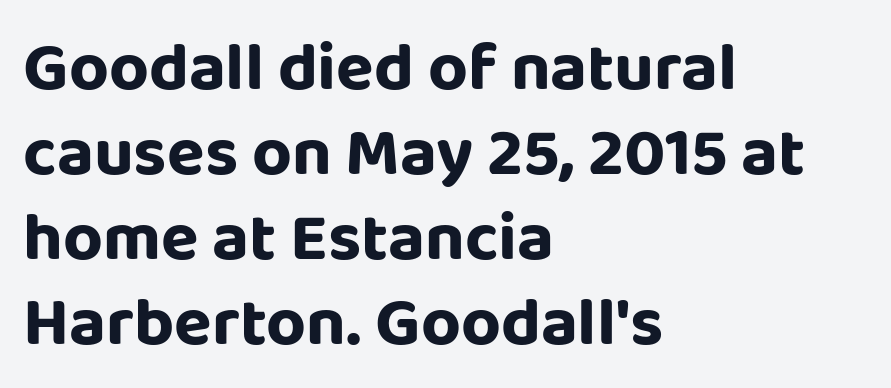
The image shows 69 px sans-serif type, upright; set left-aligned, line spacing 1.23x, normal letter spacing, not underlined; low stroke contrast and a large x-height.
